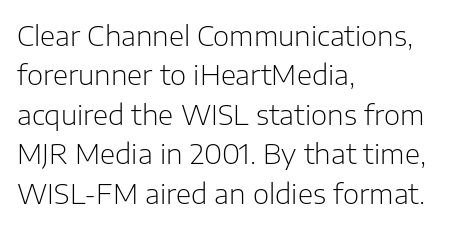
Do the characters align in a grid? No, the font is proportional. Unmarked baselines from the first word to the last. The face looks like a standard text weight, possibly lighter. Does the copy run flush right? No — it runs flush left.
